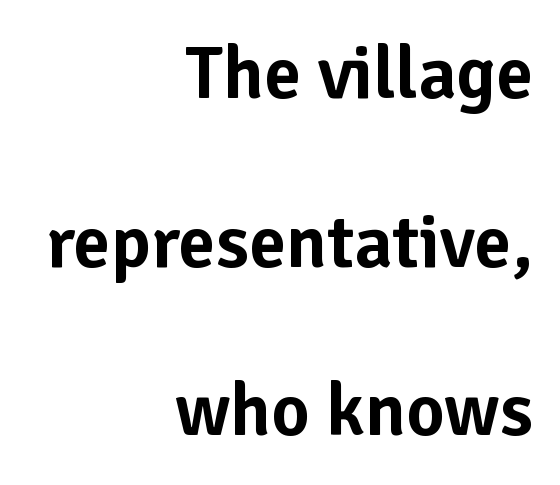
Q: Is the text italic (slanted)? A: No, it is upright.
Q: Is the typeface a serif or a sans-serif typeface? A: Sans-serif.
Q: Is the text underlined? A: No.
Q: How is the paragraph aligned? A: Right-aligned.
Q: Is the spacing between letters normal or unusually wide? A: Normal.
Q: Is the spacing between lines tight, normal or loose? A: Loose.
Q: Width (condensed, normal, or wide)? A: Normal.
Q: Stroke contrast? A: Low.
Q: x-height? A: Medium.
Q: Monospaced? A: No.
